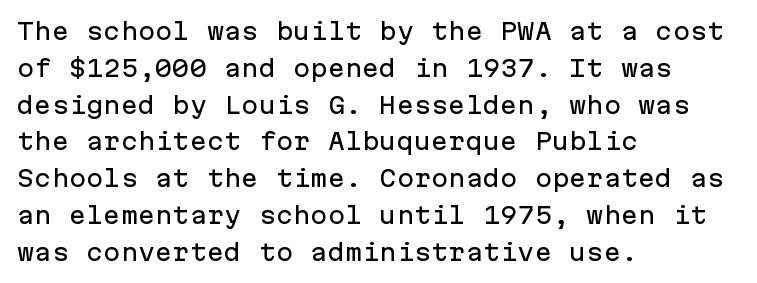
Every character sits straight up, as roman type does. Where is the straight margin? On the left. The rendering uses a moderate line-height, typical for paragraphs. Just letters on the line, the space beneath them empty. Compared with typical body copy, the letter spacing here is the same.
